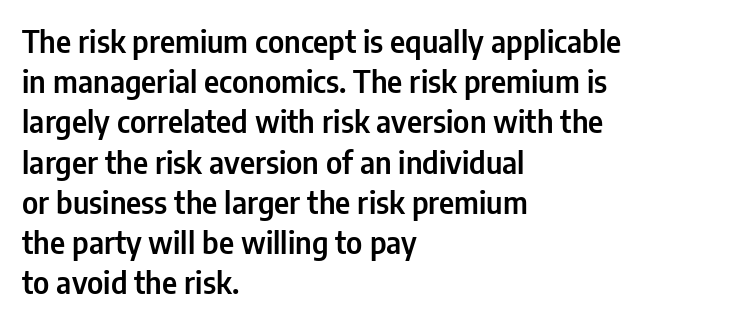
{"serif": "no", "italic": "no", "width": "condensed", "stroke_contrast": "low", "x_height": "medium", "monospaced": "no", "underline": "no", "align": "left", "line_spacing": "normal", "line_spacing_ratio": 1.34, "letter_spacing": "normal", "letter_spacing_em": 0.0, "glyph_px": 30}
